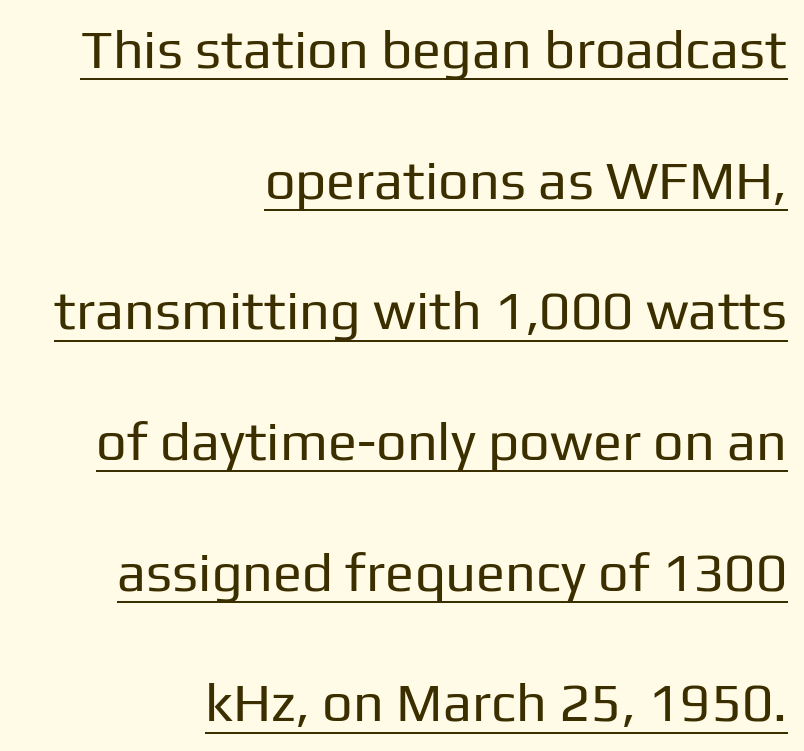
The image shows 54 px regular-weight sans-serif type, upright; set right-aligned, loose line spacing (2.42x), normal letter spacing, underlined; low stroke contrast and a medium x-height.
